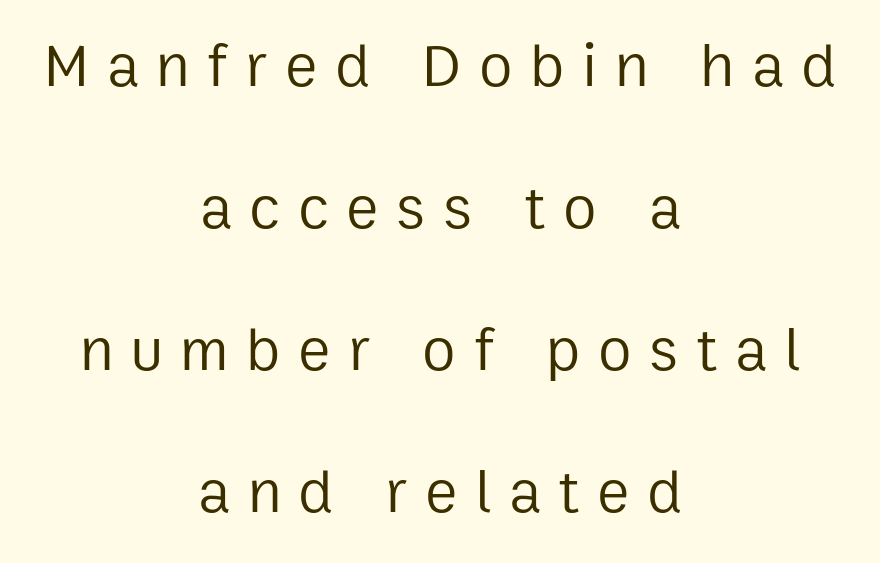
Letter spacing: wide. Weight: not bold — regular or lighter. Reading down the column, the eye jumps a long way to each next line. A typesetter would mark this as roman, not italic. Is this a sans? Yes — the strokes have no serifs. The text block is weighted toward neither margin, spreading evenly from the middle.
